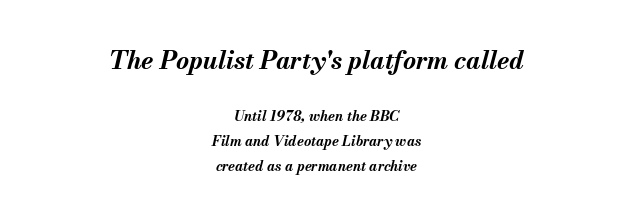
The image shows 25 px bold type, italic (leaning right); set centered, line spacing 1.8x, normal letter spacing, not underlined; the first (top) block is 1.79x larger.
